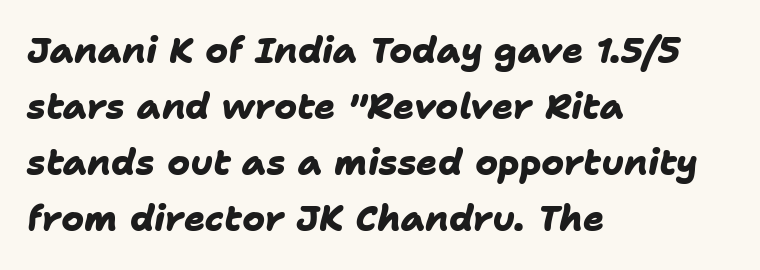
The image shows 35 px heavy sans-serif type; set left-aligned, normal line spacing (1.6x), normal letter spacing, not underlined; low stroke contrast and a medium x-height.
